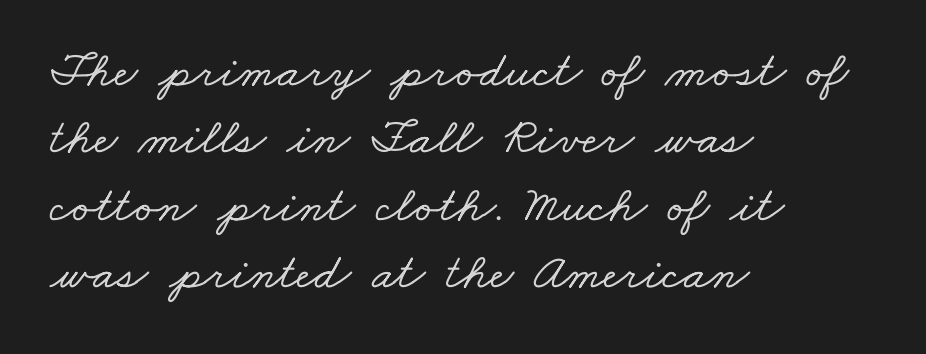
Visually the block forms a straight wall on the left and a jagged coastline on the right. Stroke terminals: seriffed. Decoration check: the copy has no underline. Words appear dense and cohesive because spacing is normal. You could not count columns in this text — the font is proportionally spaced. The line-height multiplier appears to be the usual default.
